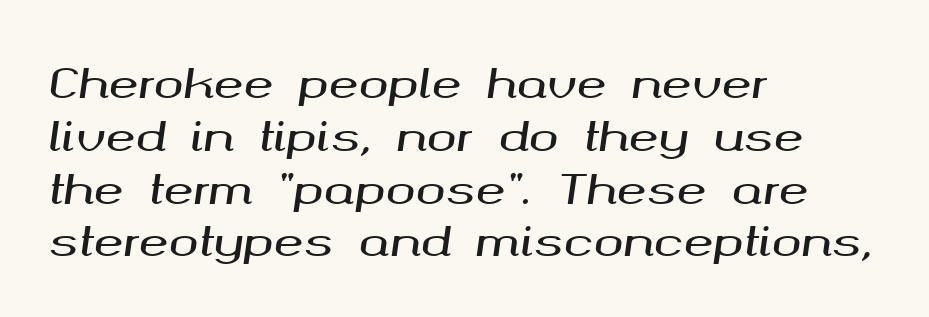
The image shows 40 px wide type, italic (leaning right); set left-aligned, normal line spacing (1.32x), normal letter spacing, not underlined; medium stroke contrast and a medium x-height.
